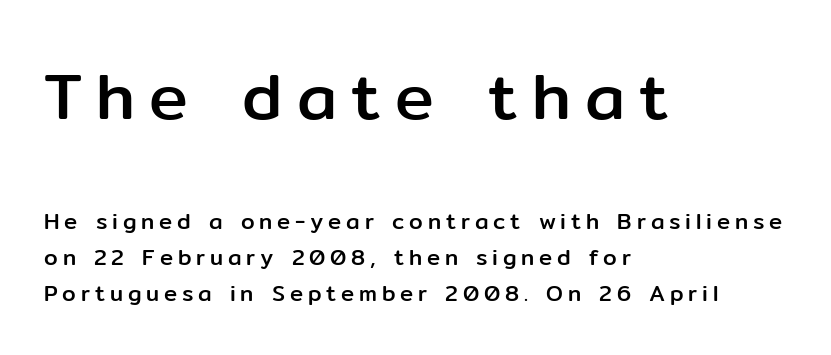
This sample has the flowing, uneven cadence of proportional lettering. Short and long lines alike share a common starting point at left. A normal amount of white space separates one row of letters from the next. The earlier block is typeset at a bigger size than the later block. Observe the wide spacing: letters keep a clear distance from each other. Plain, unruled lines of type.
